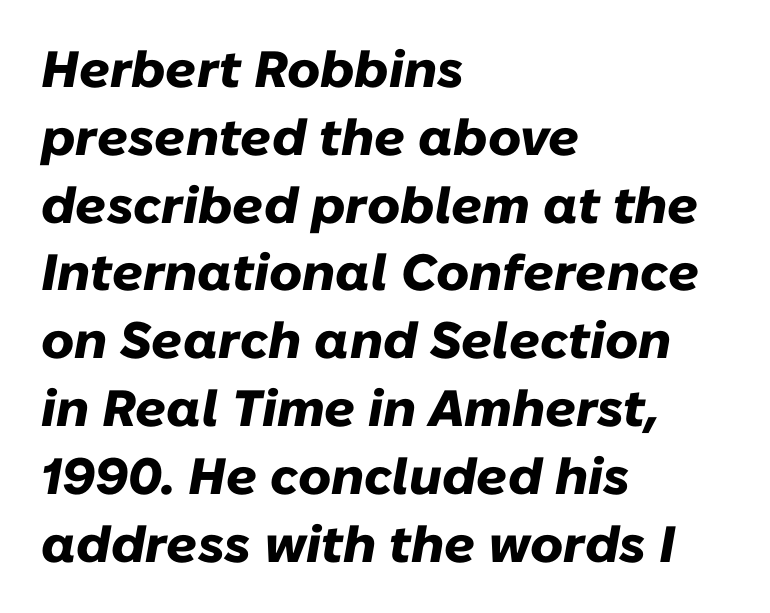
The image shows 51 px heavy type, italic (leaning right); set left-aligned, normal line spacing (1.33x), normal letter spacing, not underlined; low stroke contrast and a medium x-height.
